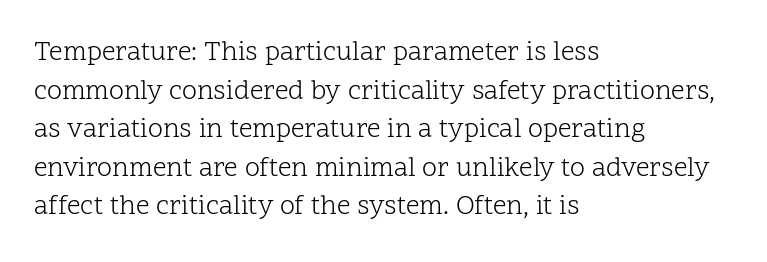
Q: Is the text bold? A: No.
Q: Is the text italic (slanted)? A: No, it is upright.
Q: Is the text underlined? A: No.
Q: How is the paragraph aligned? A: Left-aligned.
Q: Is the spacing between letters normal or unusually wide? A: Normal.
Q: Is the spacing between lines tight, normal or loose? A: Normal.
